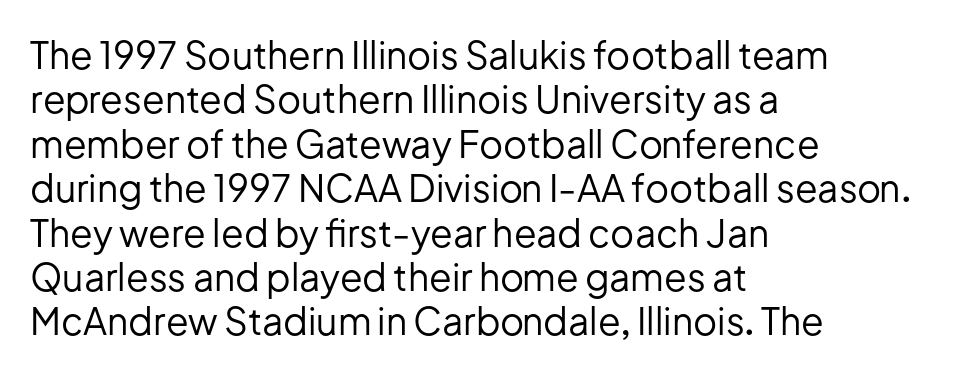
The image shows 37 px regular-weight sans-serif type, upright; set left-aligned, line spacing 1.2x, normal letter spacing, not underlined; low stroke contrast and a medium x-height.
